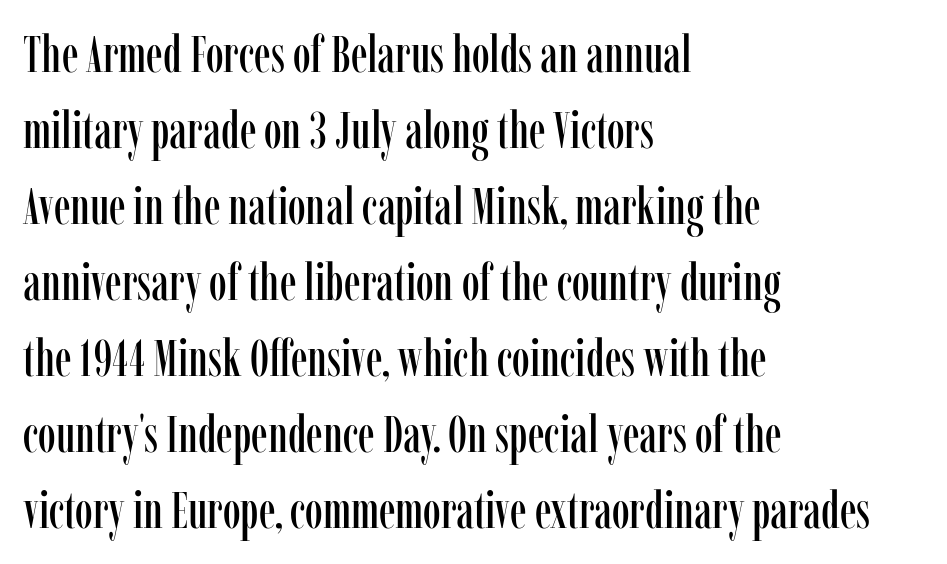
The image shows 51 px condensed serif type, upright; set left-aligned, normal line spacing (1.49x), normal letter spacing, not underlined; low stroke contrast and a medium x-height.
